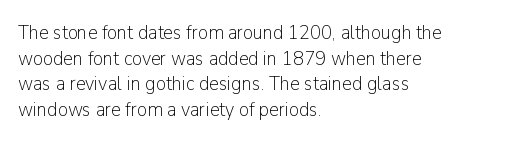
Q: Is the text bold? A: No.
Q: Is the text italic (slanted)? A: No, it is upright.
Q: Is the text underlined? A: No.
Q: How is the paragraph aligned? A: Left-aligned.
Q: Is the spacing between letters normal or unusually wide? A: Normal.
Q: Is the spacing between lines tight, normal or loose? A: Normal.
